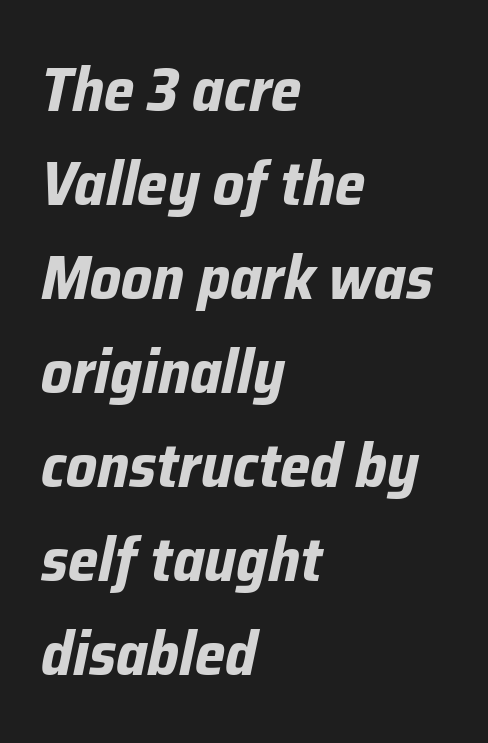
The image shows 61 px bold type, italic (leaning right); set left-aligned, normal line spacing (1.54x), normal letter spacing, not underlined; low stroke contrast and a medium x-height.
